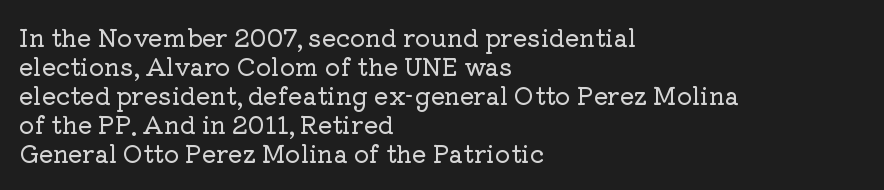
The area under the type is left untouched. Is the block centered? No — it sits flush against the left margin. Default kerning and tracking; the words read as compact shapes. Is there any slant? The stems are plumb.
